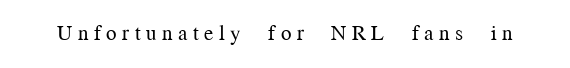
Weight: regular or lighter. Beneath every word, the page is bare. Does extra space separate the letters? Yes, quite a lot of it. Style check: upright.
